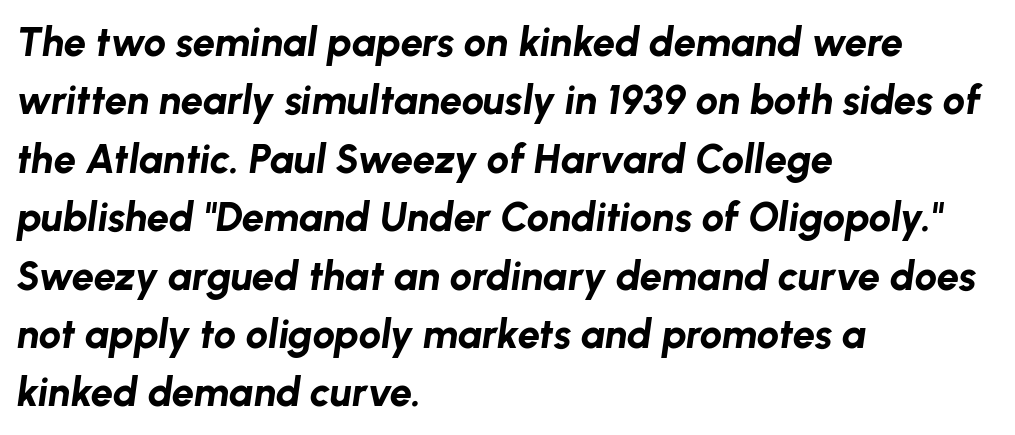
The image shows 40 px bold type, italic (leaning right); set left-aligned, normal line spacing (1.46x), normal letter spacing, not underlined; low stroke contrast and a medium x-height.
